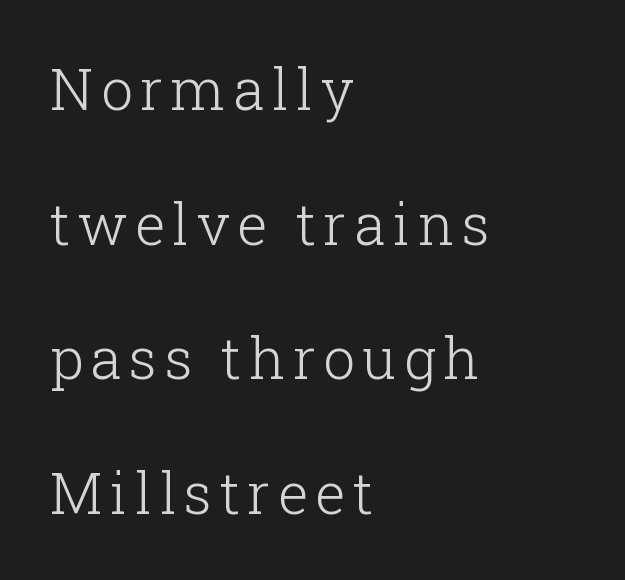
The image shows 57 px light serif type, upright; set left-aligned, loose line spacing (2.36x), not underlined; low stroke contrast and a medium x-height.
